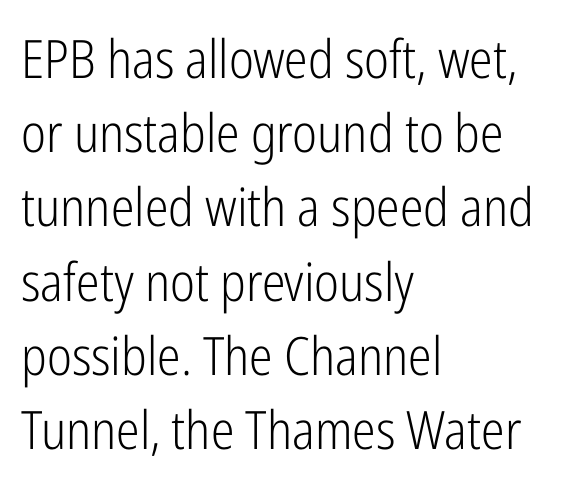
The image shows 53 px light, condensed sans-serif type, upright; set left-aligned, normal line spacing (1.4x), normal letter spacing, not underlined; low stroke contrast and a medium x-height.
